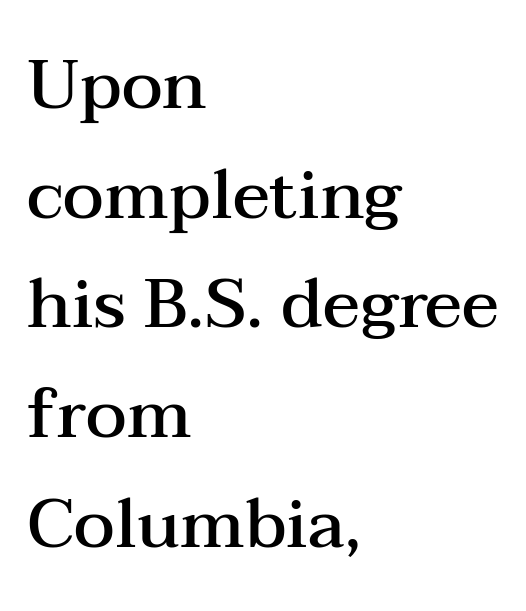
The image shows 69 px semibold, wide serif type, upright; set left-aligned, normal line spacing (1.59x), normal letter spacing, not underlined; medium stroke contrast and a medium x-height.
